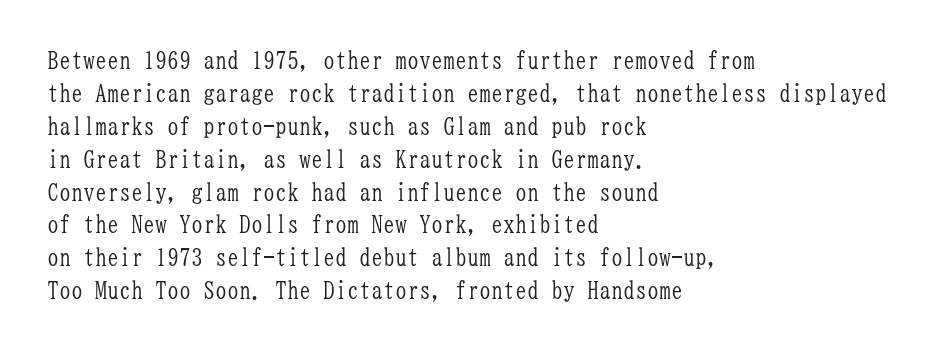
These lines stack with their left ends in a neat column. Letters rest on an invisible, unmarked baseline. The lines sit at an ordinary, default distance from one another. The type sits square on the baseline with zero lean. No letter is thick-stroked: the sample isn't bold. Default kerning and tracking; the words read as compact shapes.
